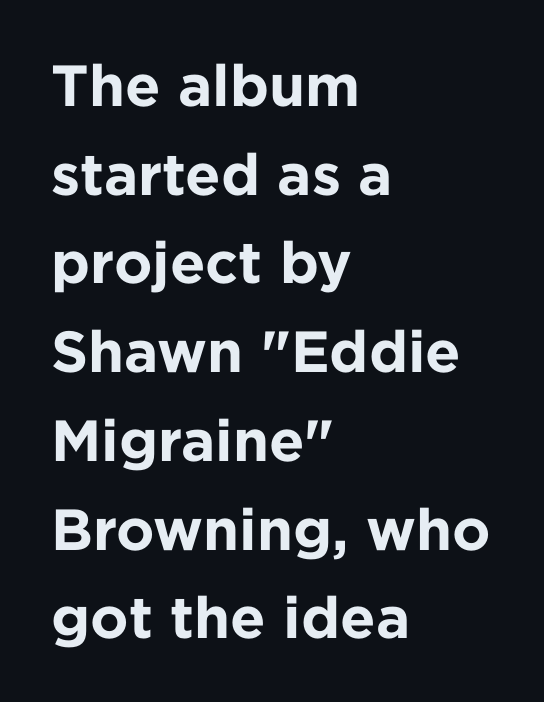
The space beneath each line is pristine and unruled. Characters remain perfectly vertical along every line. Leading: standard. Character widths vary here, with narrow letters taking less room than wide ones. Typographic density is high because the face is bold. Font category for this specimen: sans-serif.
